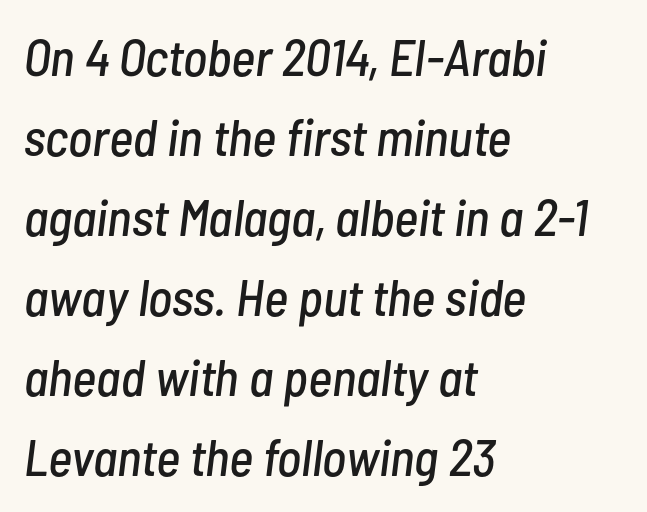
The tracking reads as untouched default to a designer's eye. The letters are slanted; this is an italic face. This block has exactly the height ordinary leading produces. Note the varied advance widths — an 'i' is clearly narrower than an 'm'. Casual observation: everything's shoved over to the left.
